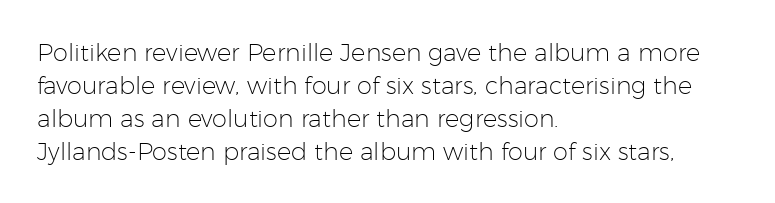
Q: Is the text bold? A: No.
Q: Is the text italic (slanted)? A: No, it is upright.
Q: Is the text underlined? A: No.
Q: How is the paragraph aligned? A: Left-aligned.
Q: Is the spacing between letters normal or unusually wide? A: Normal.
Q: Is the spacing between lines tight, normal or loose? A: Normal.
